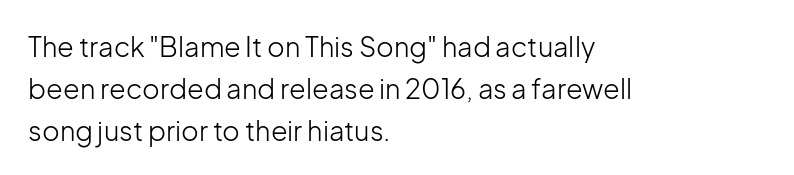
Q: Is the text bold? A: No.
Q: Is the text italic (slanted)? A: No, it is upright.
Q: Is the text underlined? A: No.
Q: How is the paragraph aligned? A: Left-aligned.
Q: Is the spacing between letters normal or unusually wide? A: Normal.
Q: Is the spacing between lines tight, normal or loose? A: Normal.
